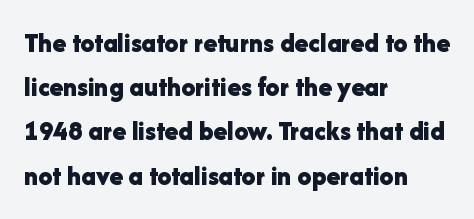
Q: Is the text bold? A: Yes.
Q: Is the text italic (slanted)? A: No, it is upright.
Q: Is the typeface a serif or a sans-serif typeface? A: Sans-serif.
Q: Is the text underlined? A: No.
Q: How is the paragraph aligned? A: Left-aligned.
Q: Is the spacing between letters normal or unusually wide? A: Normal.
Q: Is the spacing between lines tight, normal or loose? A: Normal.
Q: Width (condensed, normal, or wide)? A: Normal.
Q: Stroke contrast? A: Low.
Q: x-height? A: Medium.
Q: Monospaced? A: No.
